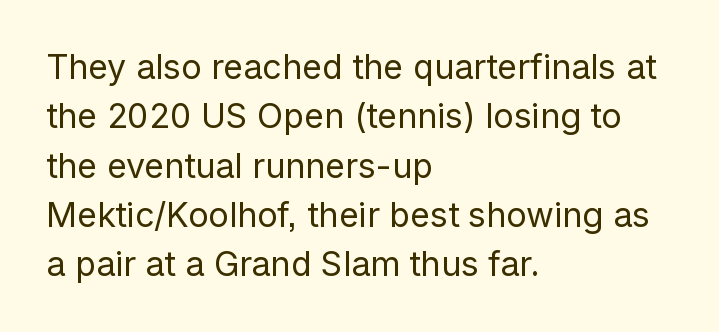
{"serif": "no", "italic": "no", "bold": "no", "weight": "regular", "width": "normal", "stroke_contrast": "low", "x_height": "medium", "monospaced": "no", "underline": "no", "align": "left", "line_spacing": "normal", "line_spacing_ratio": 1.45, "letter_spacing": "normal", "letter_spacing_em": 0.0, "glyph_px": 34}
